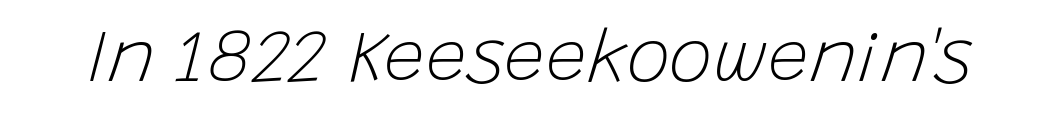
{"italic": "yes", "lean": "right", "slant_degrees": 15, "bold": "no", "weight": "light", "width": "normal", "stroke_contrast": "low", "x_height": "large", "monospaced": "no", "underline": "no", "letter_spacing": "normal", "letter_spacing_em": 0.0, "glyph_px": 73}
